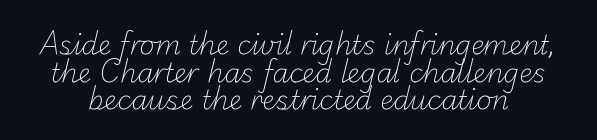
{"bold": "no", "underline": "no", "line_spacing": "tight", "line_spacing_ratio": 1.06, "letter_spacing": "normal", "letter_spacing_em": 0.0, "glyph_px": 26}
